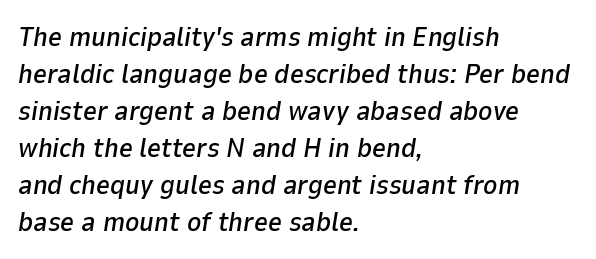
Q: Is the text italic (slanted)? A: Yes, it leans right by about 9 degrees.
Q: Is the text underlined? A: No.
Q: How is the paragraph aligned? A: Left-aligned.
Q: Is the spacing between letters normal or unusually wide? A: Normal.
Q: Is the spacing between lines tight, normal or loose? A: Normal.
